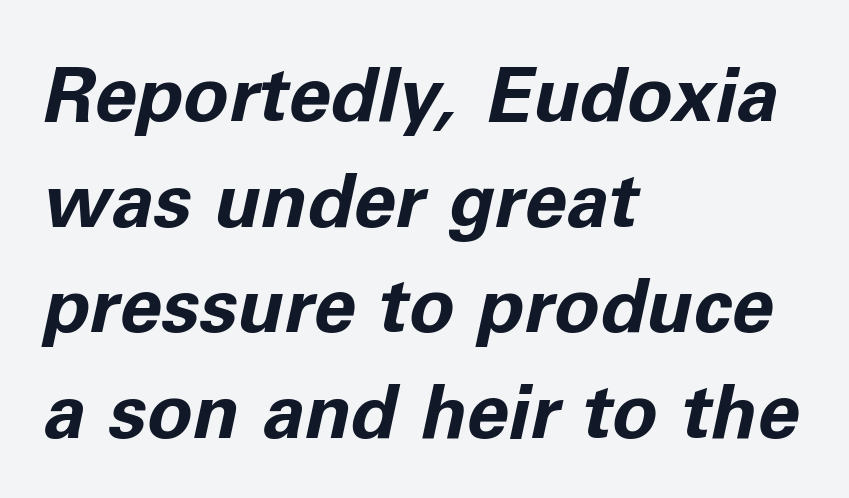
Q: Is the text bold? A: Yes.
Q: Is the text italic (slanted)? A: Yes, it leans right by about 11 degrees.
Q: Is the text underlined? A: No.
Q: How is the paragraph aligned? A: Left-aligned.
Q: Is the spacing between letters normal or unusually wide? A: Normal.
Q: Is the spacing between lines tight, normal or loose? A: Normal.
Q: Width (condensed, normal, or wide)? A: Normal.
Q: Stroke contrast? A: Low.
Q: x-height? A: Medium.
Q: Monospaced? A: No.
